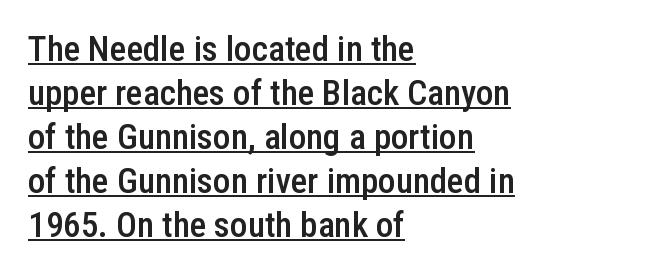
The image shows 35 px semibold, condensed sans-serif type, upright; set left-aligned, normal line spacing (1.26x), normal letter spacing, underlined; low stroke contrast and a medium x-height.
